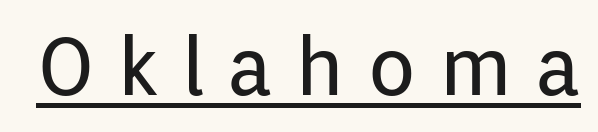
The image shows 80 px regular-weight sans-serif type, upright; set unusually wide letter spacing (+0.28 em), underlined; low stroke contrast and a medium x-height.
